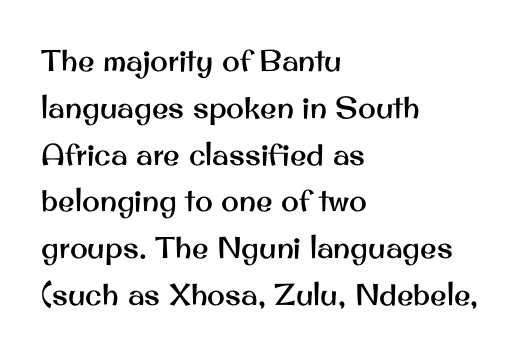
Each letter's strokes conclude bluntly, with no projecting serifs. Each line starts at the same left margin while the right side varies. The gaps between neighbouring characters are ordinary and unremarkable. The space between consecutive lines is moderate. Do the characters align in a grid? No, the font is proportional.
